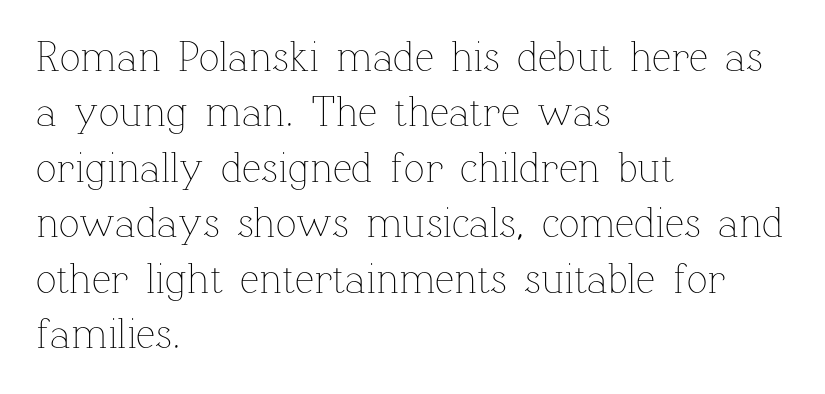
Unmarked baselines from the first word to the last. The lines sit at an ordinary, default distance from one another. Students, note that the glyphs here touch the page at normal intervals. The characters are drawn with everyday or finer stroke widths.
